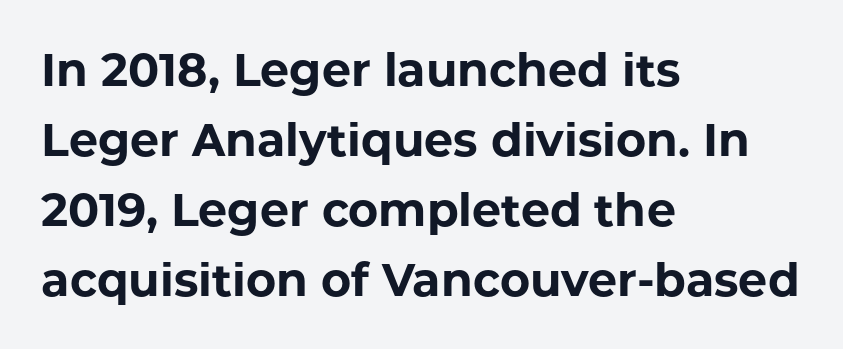
Words appear dense and cohesive because spacing is normal. Plain, unruled lines of type. Alignment: flush left. Heft: maximum for text — a bold. The block of text has a typical density, with ordinary space between rows. Think of a printed novel: that variable character pitch is what you see here.
